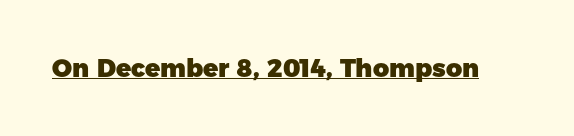
The image shows 25 px bold type, upright; set normal letter spacing, underlined.
